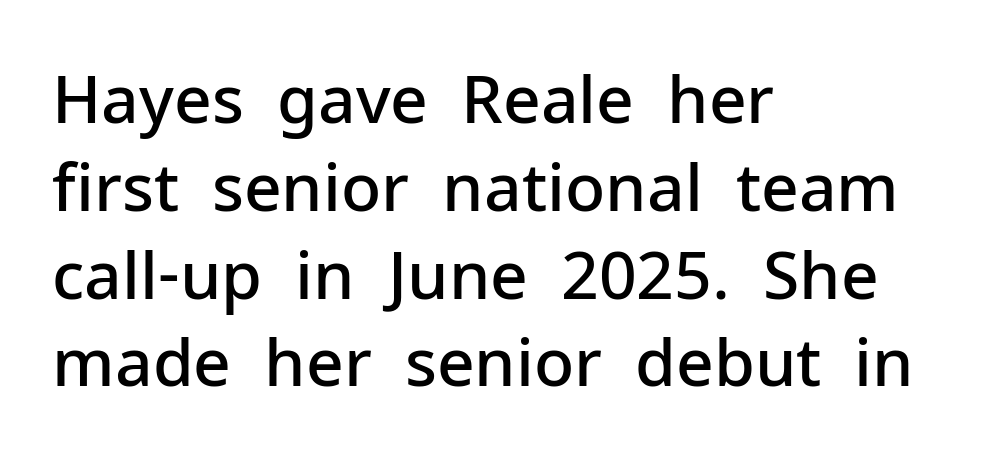
Q: Is the text bold? A: Semi-bold.
Q: Is the text italic (slanted)? A: No, it is upright.
Q: Is the typeface a serif or a sans-serif typeface? A: Sans-serif.
Q: Is the text underlined? A: No.
Q: How is the paragraph aligned? A: Left-aligned.
Q: Is the spacing between letters normal or unusually wide? A: Normal.
Q: Is the spacing between lines tight, normal or loose? A: Normal.
Q: Width (condensed, normal, or wide)? A: Normal.
Q: Stroke contrast? A: Low.
Q: x-height? A: Medium.
Q: Monospaced? A: No.
